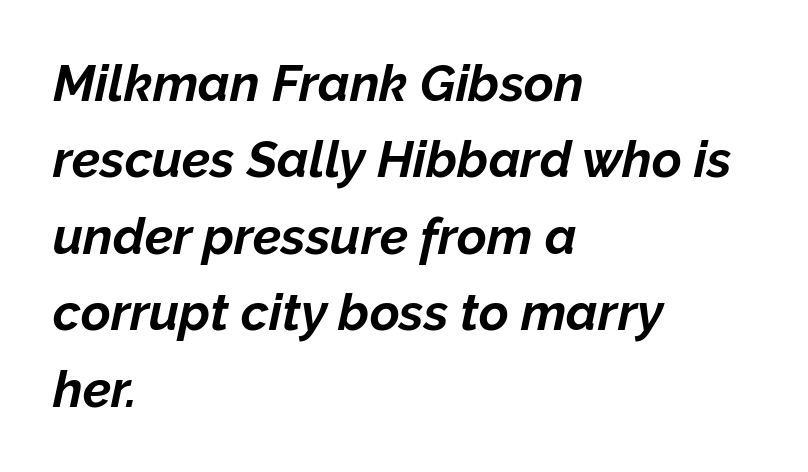
{"italic": "yes", "lean": "right", "slant_degrees": 12, "bold": "yes", "weight": "bold", "width": "normal", "stroke_contrast": "low", "x_height": "medium", "monospaced": "no", "underline": "no", "align": "left", "line_spacing": "normal", "line_spacing_ratio": 1.5, "letter_spacing": "normal", "letter_spacing_em": 0.0, "glyph_px": 51}
